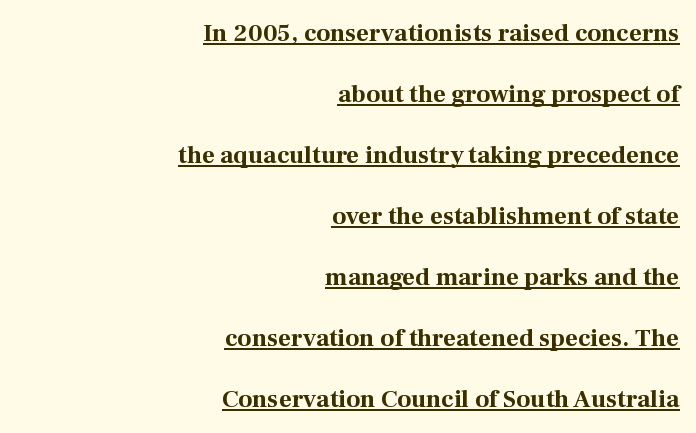
{"italic": "no", "bold": "yes", "underline": "yes", "align": "right", "line_spacing": "loose", "line_spacing_ratio": 2.44, "letter_spacing": "normal", "letter_spacing_em": 0.0, "glyph_px": 25}
